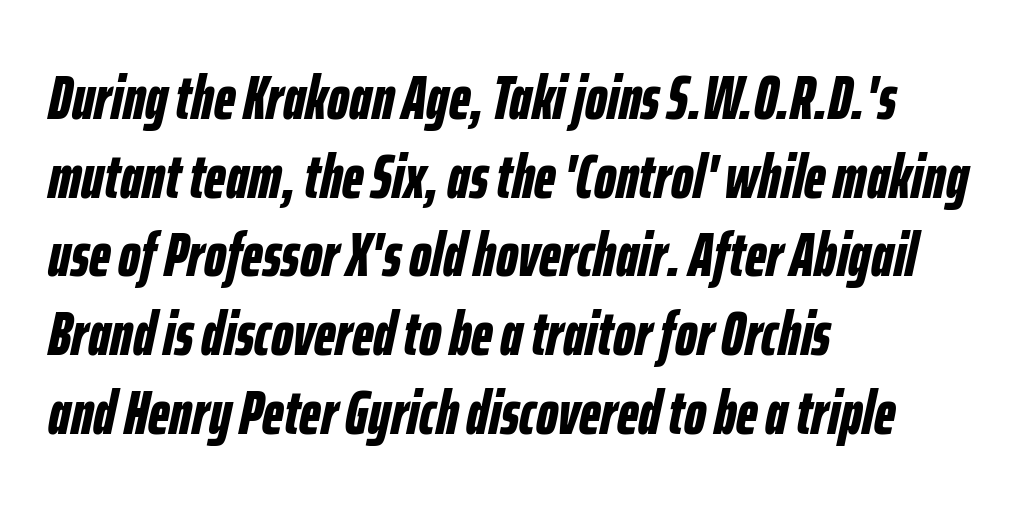
Heft: maximum for text — a bold. Descenders are the only things crossing below the line. These lines are rendered in a variable-pitch font. Is there much room between lines? A standard amount, neither cramped nor airy.
